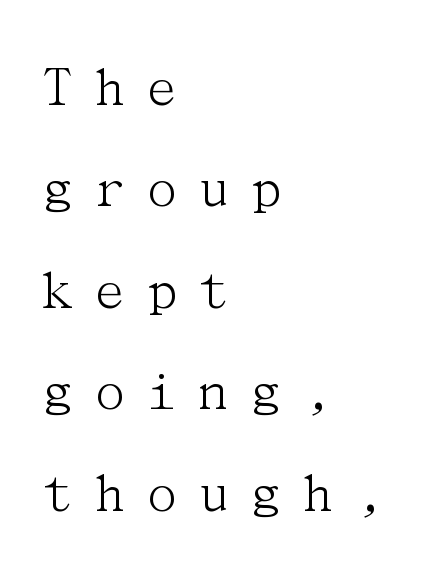
Q: Is the text bold? A: No.
Q: Is the text italic (slanted)? A: No, it is upright.
Q: Is the typeface a serif or a sans-serif typeface? A: Serif.
Q: Is the text underlined? A: No.
Q: How is the paragraph aligned? A: Left-aligned.
Q: Is the spacing between letters normal or unusually wide? A: Unusually wide.
Q: Is the spacing between lines tight, normal or loose? A: Normal.
Q: Width (condensed, normal, or wide)? A: Normal.
Q: Stroke contrast? A: Medium.
Q: x-height? A: Medium.
